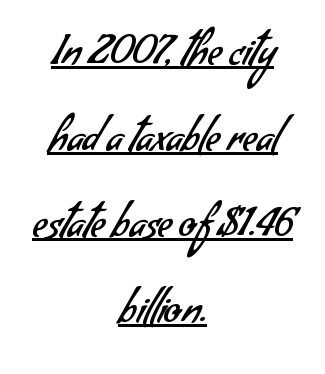
{"serif": "no", "bold": "no", "weight": "regular", "width": "normal", "stroke_contrast": "low", "x_height": "small", "monospaced": "no", "underline": "yes", "align": "center", "line_spacing": "loose", "line_spacing_ratio": 2.15, "letter_spacing": "normal", "letter_spacing_em": 0.0, "glyph_px": 40}
